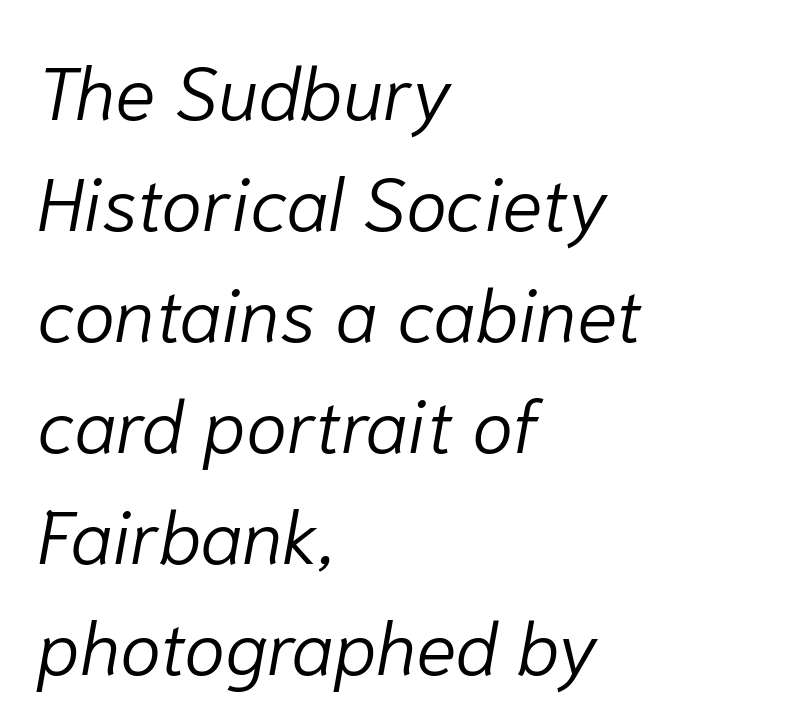
This sample uses an oblique cut, with every glyph tilted off the vertical. The passage shown is typed in a proportional face where columns would drift. The weight would be labelled regular, book, light, or lighter still. The foot of each line stays bare and open. The line-height multiplier appears to be the usual default.
